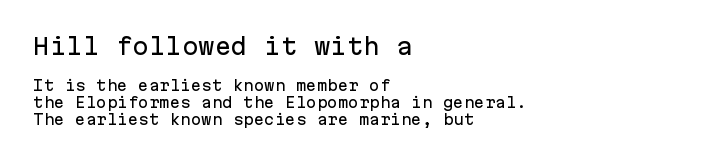
Unmarked baselines from the first word to the last. The axis of the letterforms is exactly vertical. The emphasis by scale lands on block number one, above. The rag falls on the right side of this text block.
